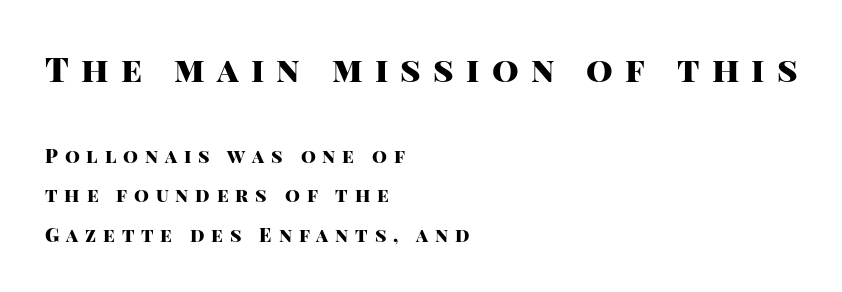
{"serif": "no", "italic": "no", "bold": "yes", "weight": "heavy", "width": "normal", "stroke_contrast": "high", "x_height": "large", "monospaced": "no", "underline": "no", "align": "left", "line_spacing": "loose", "line_spacing_ratio": 2.06, "letter_spacing": "wide", "letter_spacing_em": 0.36, "larger_block": "first", "size_ratio": 1.79, "glyph_px": 34}
